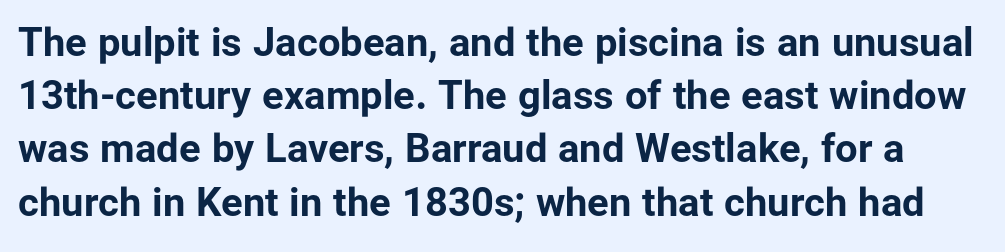
Pretty heavy lettering here — definitely bold. Italic? Not at all — the glyphs are vertical. Whoever set this chose a conventional vertical rhythm. Varying glyph widths throughout — classic text-font behaviour. Letterform terminals end flat and unadorned throughout the passage.
